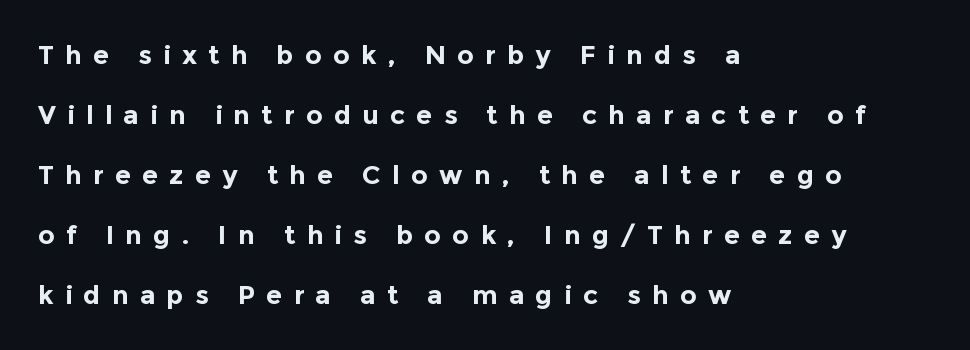
{"italic": "no", "bold": "yes", "underline": "no", "align": "left", "line_spacing": "loose", "line_spacing_ratio": 2.31, "letter_spacing": "wide", "letter_spacing_em": 0.43, "glyph_px": 26}
